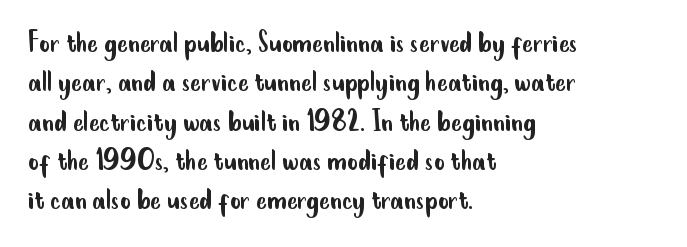
Q: Is the text bold? A: No.
Q: Is the text italic (slanted)? A: No, it is upright.
Q: Is the typeface a serif or a sans-serif typeface? A: Sans-serif.
Q: Is the text underlined? A: No.
Q: How is the paragraph aligned? A: Left-aligned.
Q: Is the spacing between letters normal or unusually wide? A: Normal.
Q: Width (condensed, normal, or wide)? A: Condensed.
Q: Stroke contrast? A: Low.
Q: x-height? A: Small.
Q: Monospaced? A: No.
